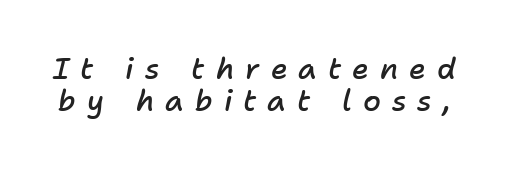
Q: Is the text bold? A: Semi-bold.
Q: Is the text italic (slanted)? A: Yes, it leans right by about 11 degrees.
Q: Is the text underlined? A: No.
Q: Is the spacing between letters normal or unusually wide? A: Unusually wide.
Q: Is the spacing between lines tight, normal or loose? A: Tight.
Q: Width (condensed, normal, or wide)? A: Normal.
Q: Stroke contrast? A: Low.
Q: x-height? A: Medium.
Q: Monospaced? A: No.
